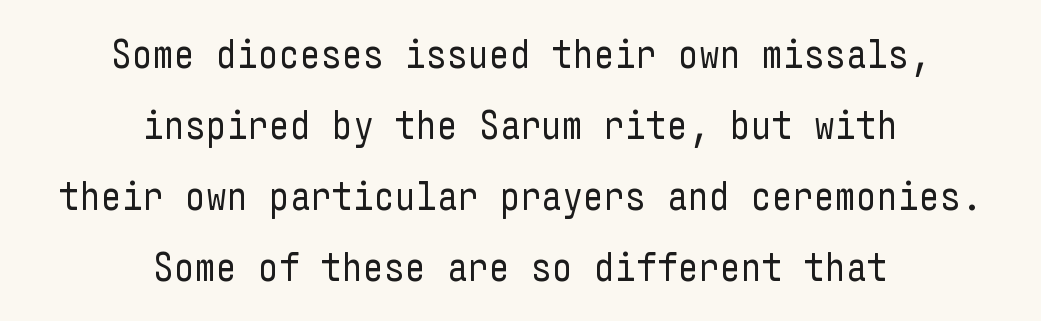
The image shows 41 px regular-weight, condensed sans-serif type, upright; set centered, line spacing 1.73x, normal letter spacing, not underlined; low stroke contrast and a medium x-height.
